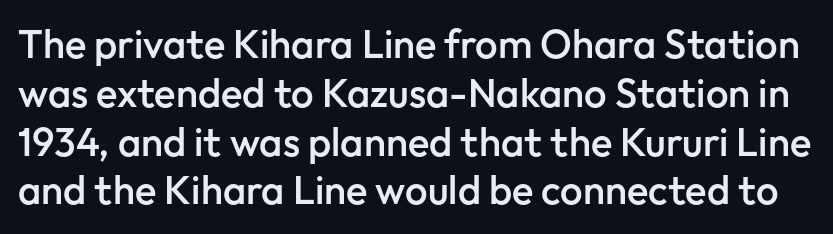
The image shows 40 px semibold sans-serif type, upright; set line spacing 1.22x, normal letter spacing, not underlined; low stroke contrast and a medium x-height.
